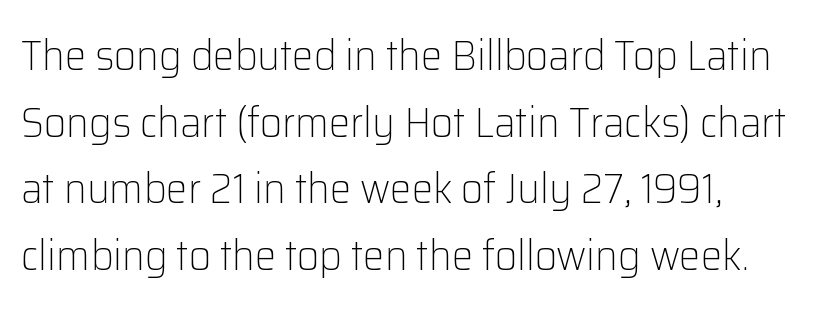
Normally led — the rows are evenly, conventionally spaced. Descenders hang freely into open space. Nothing heavy about these letters — not bold at all. The text was rendered using a sans face with plain stroke endings. Does the lettering tilt? It doesn't — this is upright.
